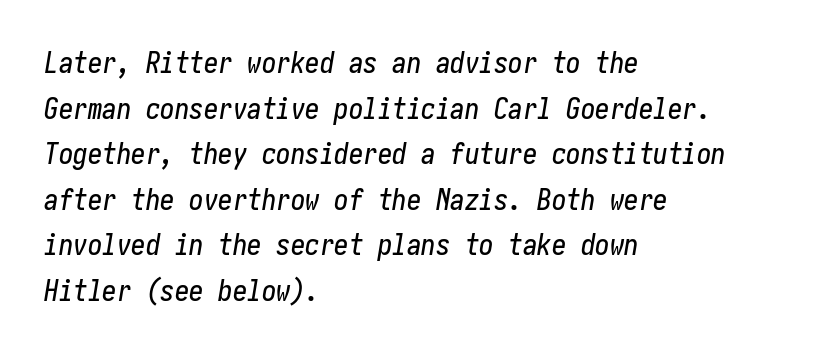
{"italic": "yes", "lean": "right", "slant_degrees": 10, "width": "condensed", "stroke_contrast": "low", "x_height": "medium", "underline": "no", "align": "left", "line_spacing": "normal", "line_spacing_ratio": 1.57, "letter_spacing": "normal", "letter_spacing_em": 0.0, "glyph_px": 29}
